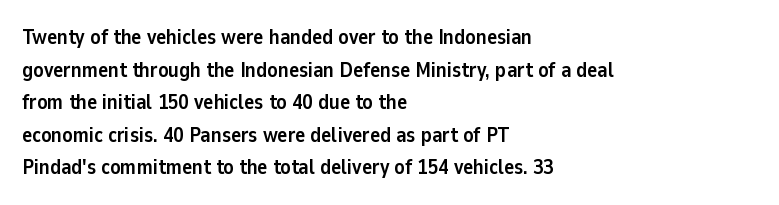
{"italic": "no", "bold": "yes", "underline": "no", "align": "left", "line_spacing": "normal", "line_spacing_ratio": 1.55, "letter_spacing": "normal", "letter_spacing_em": 0.0, "glyph_px": 21}
